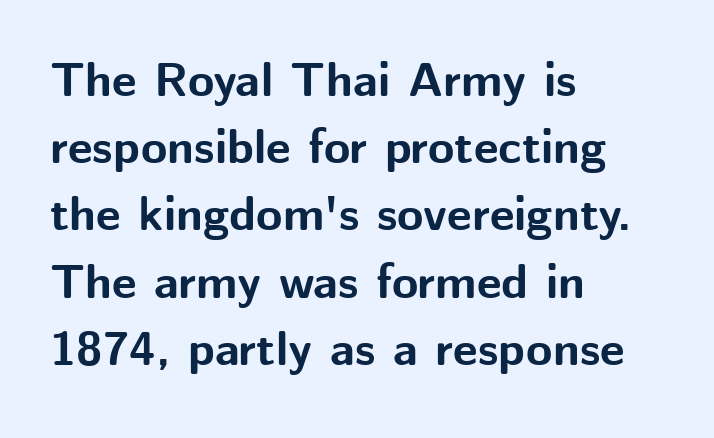
{"serif": "no", "italic": "no", "bold": "yes", "weight": "bold", "width": "normal", "stroke_contrast": "medium", "x_height": "medium", "monospaced": "no", "underline": "no", "align": "left", "line_spacing": "normal", "line_spacing_ratio": 1.4, "letter_spacing": "normal", "letter_spacing_em": 0.0, "glyph_px": 48}
